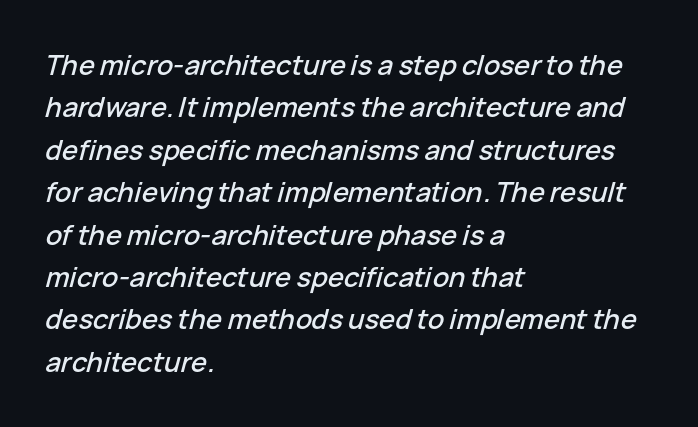
What's the leading like? Ordinary, nothing unusual. Slant detected: the letters are inclined. The letterforms sit shoulder to shoulder at normal distance. Type without underlining.
